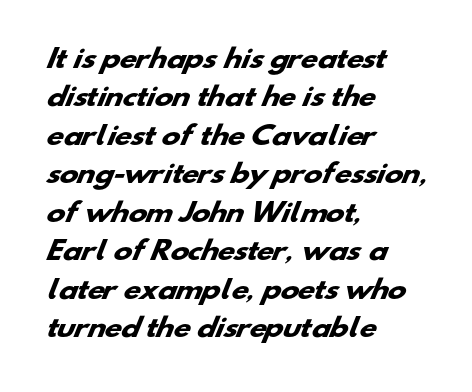
The image shows 25 px bold type; set left-aligned, normal line spacing (1.54x), normal letter spacing, not underlined.
